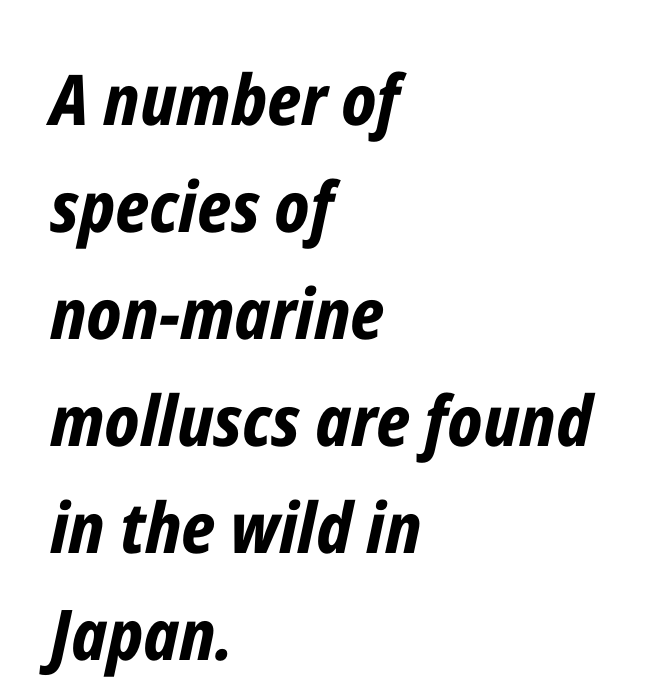
The face used here is proportionally spaced, like ordinary book or web type. The tracking reads as untouched default to a designer's eye. Chunky letters — that's bold for sure. A bare baseline throughout the passage. Quick note: italic.
